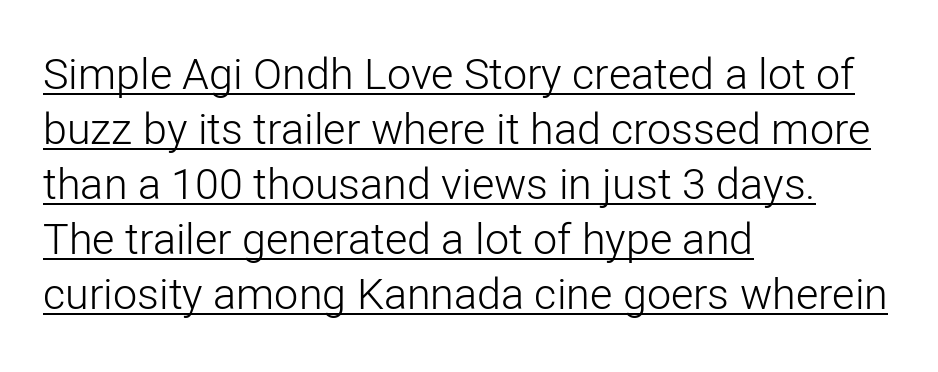
Q: Is the text bold? A: No.
Q: Is the text italic (slanted)? A: No, it is upright.
Q: Is the typeface a serif or a sans-serif typeface? A: Sans-serif.
Q: Is the text underlined? A: Yes.
Q: How is the paragraph aligned? A: Left-aligned.
Q: Is the spacing between letters normal or unusually wide? A: Normal.
Q: Is the spacing between lines tight, normal or loose? A: Normal.
Q: Width (condensed, normal, or wide)? A: Normal.
Q: Stroke contrast? A: Low.
Q: x-height? A: Medium.
Q: Monospaced? A: No.
